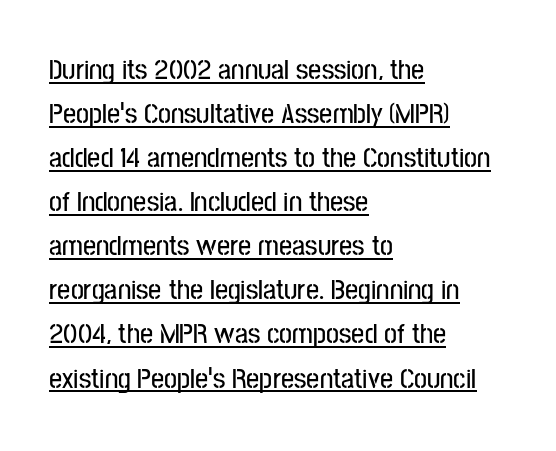
Q: Is the text italic (slanted)? A: No, it is upright.
Q: Is the typeface a serif or a sans-serif typeface? A: Sans-serif.
Q: Is the text underlined? A: Yes.
Q: How is the paragraph aligned? A: Left-aligned.
Q: Is the spacing between letters normal or unusually wide? A: Normal.
Q: Is the spacing between lines tight, normal or loose? A: Normal.
Q: Width (condensed, normal, or wide)? A: Condensed.
Q: Stroke contrast? A: Low.
Q: x-height? A: Medium.
Q: Monospaced? A: No.
